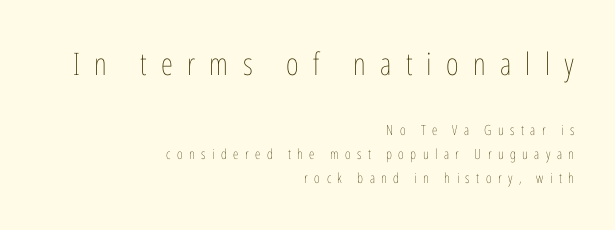
{"italic": "no", "bold": "no", "weight": "thin", "width": "condensed", "stroke_contrast": "low", "x_height": "medium", "monospaced": "no", "underline": "no", "align": "right", "line_spacing_ratio": 1.74, "letter_spacing": "wide", "letter_spacing_em": 0.46, "larger_block": "first", "size_ratio": 2.21, "glyph_px": 31}
